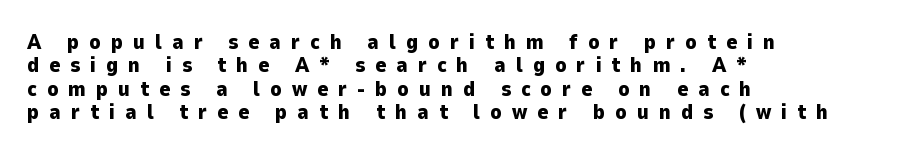
{"italic": "no", "bold": "yes", "underline": "no", "align": "left", "line_spacing": "tight", "line_spacing_ratio": 1.11, "letter_spacing": "wide", "letter_spacing_em": 0.47, "glyph_px": 21}
